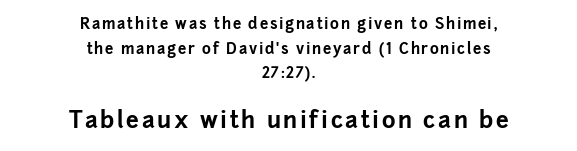
{"italic": "no", "bold": "yes", "underline": "no", "align": "center", "line_spacing": "normal", "line_spacing_ratio": 1.65, "larger_block": "second", "size_ratio": 1.53, "glyph_px": 23}
